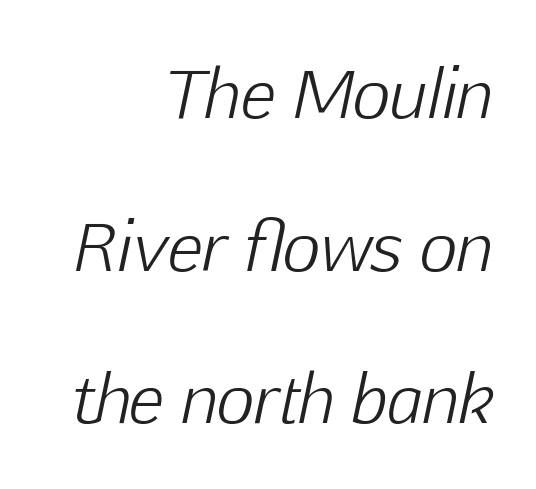
The image shows 65 px light type, italic (leaning right); set right-aligned, loose line spacing (2.35x), normal letter spacing, not underlined; low stroke contrast and a medium x-height.
